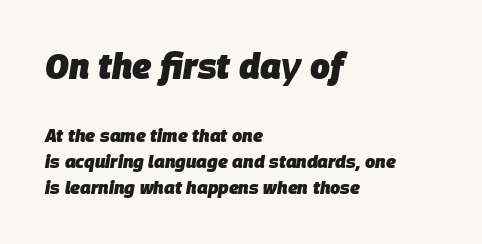
Q: Is the text bold? A: Yes.
Q: Is the text italic (slanted)? A: Yes, it leans right by about 9 degrees.
Q: Is the text underlined? A: No.
Q: How is the paragraph aligned? A: Left-aligned.
Q: Is the spacing between letters normal or unusually wide? A: Normal.
Q: Is the spacing between lines tight, normal or loose? A: Normal.
Q: Which block of text is set in a larger size, the first (top) or the second (bottom)? A: The first (top) one.
Q: Width (condensed, normal, or wide)? A: Normal.
Q: Stroke contrast? A: Low.
Q: x-height? A: Large.
Q: Monospaced? A: No.
